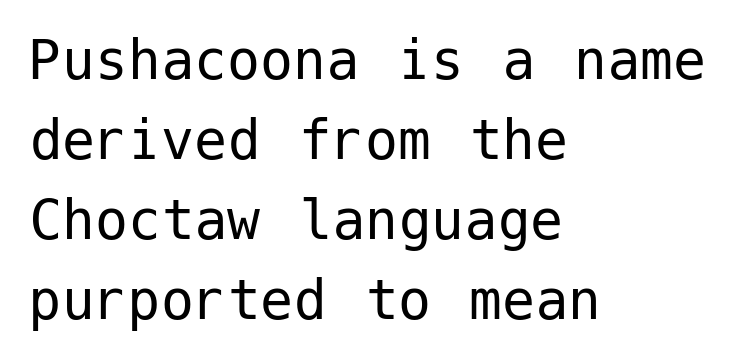
The image shows 66 px regular-weight sans-serif type, upright; set left-aligned, line spacing 1.21x, normal letter spacing, not underlined; low stroke contrast and a medium x-height.
